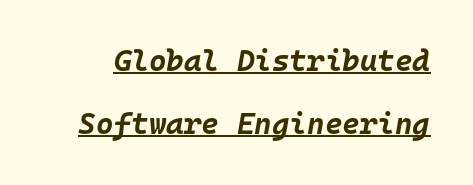
The image shows 30 px bold type, italic (leaning right), monospaced; set loose line spacing (2.1x), normal letter spacing, underlined; low stroke contrast and a large x-height.
